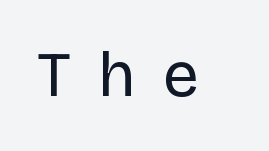
Q: Is the text bold? A: No.
Q: Is the text italic (slanted)? A: No, it is upright.
Q: Is the typeface a serif or a sans-serif typeface? A: Sans-serif.
Q: Is the text underlined? A: No.
Q: Is the spacing between letters normal or unusually wide? A: Unusually wide.
Q: Width (condensed, normal, or wide)? A: Normal.
Q: Stroke contrast? A: Low.
Q: x-height? A: Large.
Q: Monospaced? A: No.
